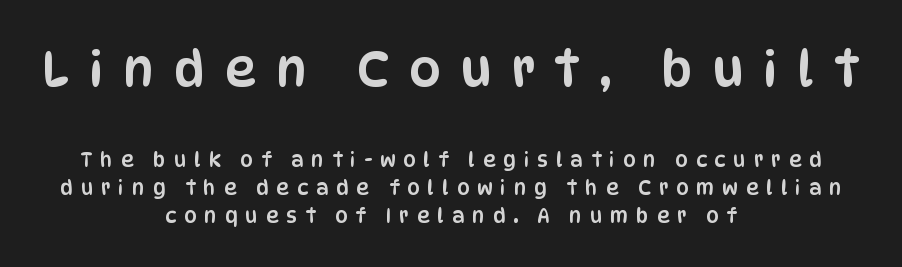
{"serif": "no", "italic": "no", "width": "condensed", "stroke_contrast": "low", "x_height": "large", "monospaced": "no", "underline": "no", "align": "center", "line_spacing": "normal", "line_spacing_ratio": 1.39, "letter_spacing": "wide", "letter_spacing_em": 0.39, "larger_block": "first", "size_ratio": 2.5, "glyph_px": 50}
